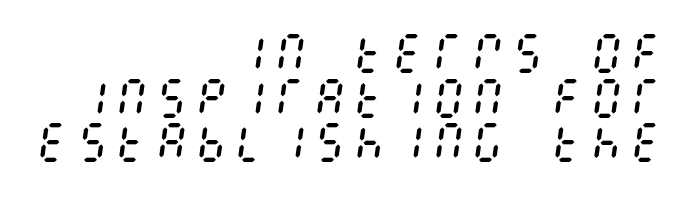
{"italic": "yes", "lean": "right", "slant_degrees": 8, "bold": "no", "weight": "regular", "width": "condensed", "stroke_contrast": "medium", "x_height": "large", "underline": "no", "align": "right", "line_spacing": "tight", "line_spacing_ratio": 1.04, "glyph_px": 43}
